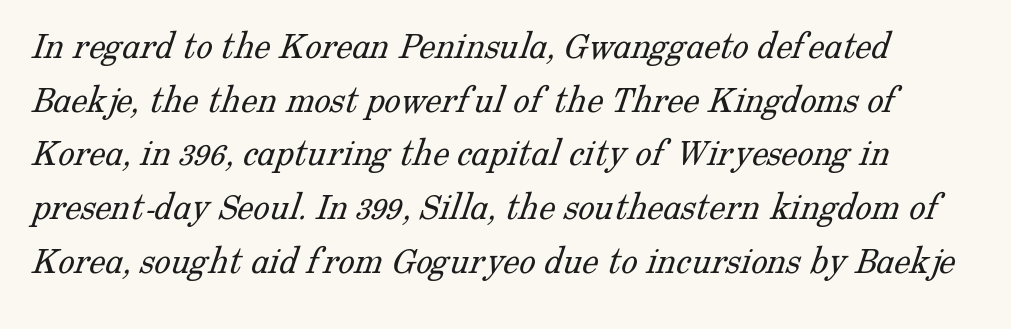
The image shows 41 px light serif type; set normal line spacing (1.31x), normal letter spacing, not underlined; low stroke contrast and a medium x-height.
